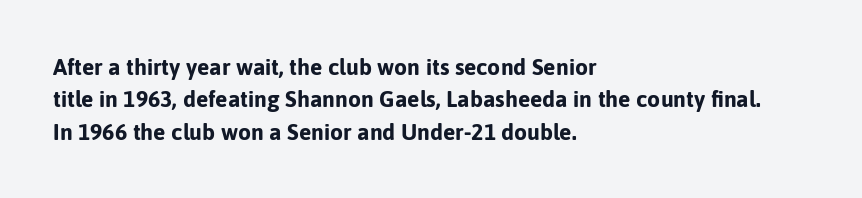
Q: Is the text bold? A: Yes.
Q: Is the text italic (slanted)? A: No, it is upright.
Q: Is the text underlined? A: No.
Q: How is the paragraph aligned? A: Left-aligned.
Q: Is the spacing between letters normal or unusually wide? A: Normal.
Q: Is the spacing between lines tight, normal or loose? A: Normal.
